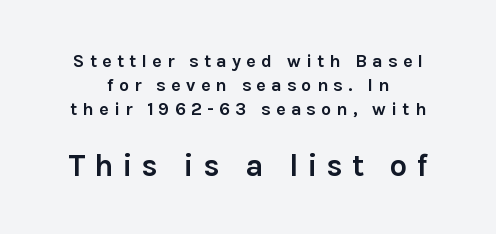
Q: Is the text bold? A: Yes.
Q: Is the text italic (slanted)? A: No, it is upright.
Q: Is the typeface a serif or a sans-serif typeface? A: Sans-serif.
Q: Is the text underlined? A: No.
Q: How is the paragraph aligned? A: Centered.
Q: Is the spacing between letters normal or unusually wide? A: Unusually wide.
Q: Is the spacing between lines tight, normal or loose? A: Normal.
Q: Which block of text is set in a larger size, the first (top) or the second (bottom)? A: The second (bottom) one.
Q: Width (condensed, normal, or wide)? A: Normal.
Q: Stroke contrast? A: Low.
Q: x-height? A: Medium.
Q: Monospaced? A: No.
